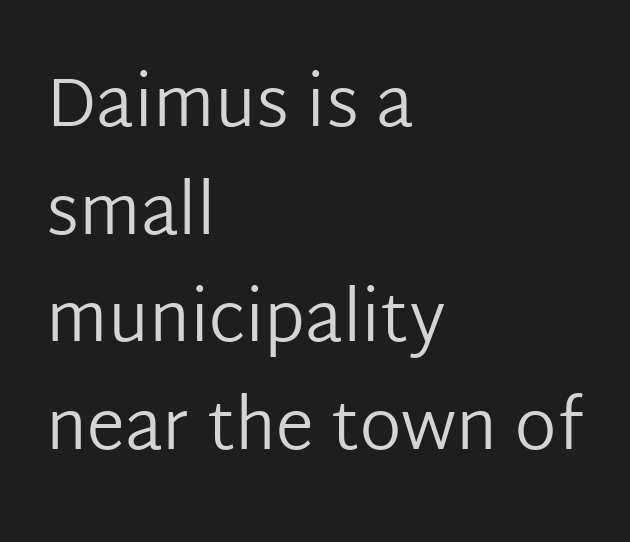
{"serif": "no", "italic": "no", "bold": "no", "weight": "regular", "width": "normal", "stroke_contrast": "low", "x_height": "medium", "monospaced": "no", "underline": "no", "align": "left", "line_spacing": "normal", "line_spacing_ratio": 1.56, "letter_spacing": "normal", "letter_spacing_em": 0.0, "glyph_px": 69}
